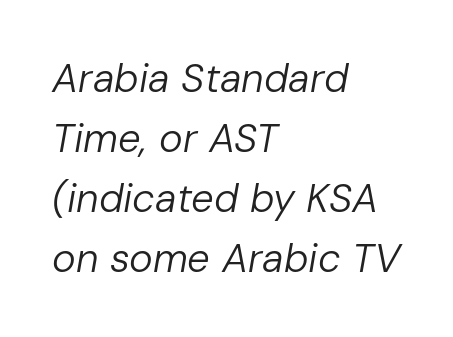
Q: Is the text bold? A: No.
Q: Is the text italic (slanted)? A: Yes, it leans right by about 10 degrees.
Q: Is the text underlined? A: No.
Q: How is the paragraph aligned? A: Left-aligned.
Q: Is the spacing between letters normal or unusually wide? A: Normal.
Q: Is the spacing between lines tight, normal or loose? A: Normal.
Q: Width (condensed, normal, or wide)? A: Normal.
Q: Stroke contrast? A: Low.
Q: x-height? A: Medium.
Q: Monospaced? A: No.
